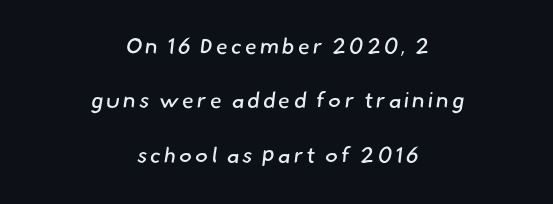
The image shows 22 px text type; set centered, loose line spacing (2.47x), not underlined.
